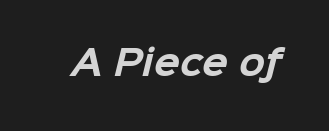
This rendering employs a face without finishing strokes, i.e., a sans-serif. Every letter is thick-stroked: bold, no question. How are the letters spaced? Ordinarily, with no added tracking. Varying glyph widths throughout — classic text-font behaviour.
